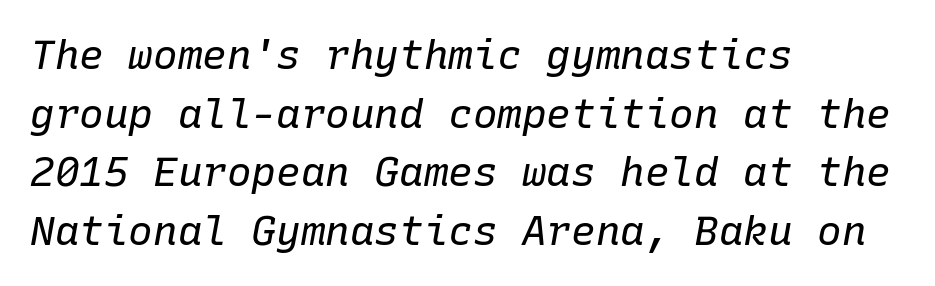
Q: Is the text bold? A: No.
Q: Is the text italic (slanted)? A: Yes, it leans right by about 10 degrees.
Q: Is the text underlined? A: No.
Q: How is the paragraph aligned? A: Left-aligned.
Q: Is the spacing between letters normal or unusually wide? A: Normal.
Q: Is the spacing between lines tight, normal or loose? A: Normal.
Q: Width (condensed, normal, or wide)? A: Normal.
Q: Stroke contrast? A: Low.
Q: x-height? A: Medium.
Q: Monospaced? A: Yes.
